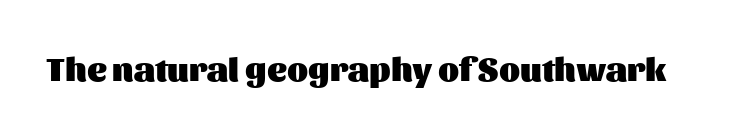
Q: Is the text bold? A: Yes.
Q: Is the text italic (slanted)? A: No, it is upright.
Q: Is the typeface a serif or a sans-serif typeface? A: Sans-serif.
Q: Is the text underlined? A: No.
Q: Is the spacing between letters normal or unusually wide? A: Normal.
Q: Width (condensed, normal, or wide)? A: Normal.
Q: Stroke contrast? A: Medium.
Q: x-height? A: Medium.
Q: Monospaced? A: No.
